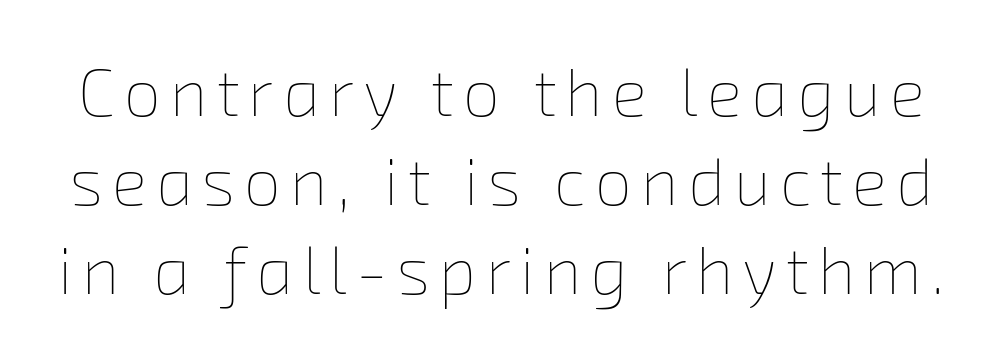
Q: Is the text bold? A: No.
Q: Is the text underlined? A: No.
Q: Is the spacing between lines tight, normal or loose? A: Normal.
Q: Width (condensed, normal, or wide)? A: Normal.
Q: Stroke contrast? A: Low.
Q: x-height? A: Medium.
Q: Monospaced? A: No.
